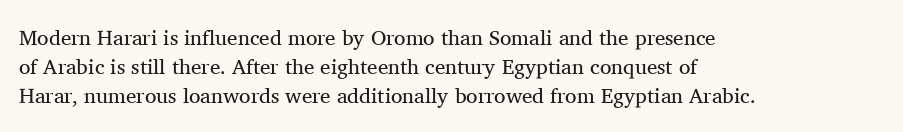
The image shows 21 px text type, upright; set left-aligned, normal line spacing (1.38x), normal letter spacing, not underlined.
